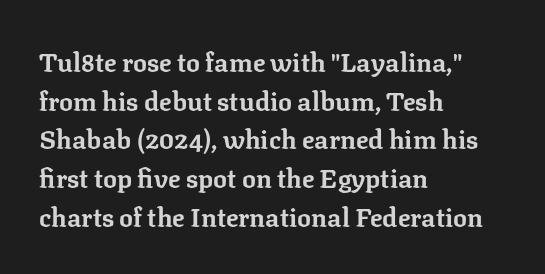
Q: Is the text bold? A: Yes.
Q: Is the text italic (slanted)? A: No, it is upright.
Q: Is the text underlined? A: No.
Q: How is the paragraph aligned? A: Left-aligned.
Q: Is the spacing between letters normal or unusually wide? A: Normal.
Q: Is the spacing between lines tight, normal or loose? A: Normal.
